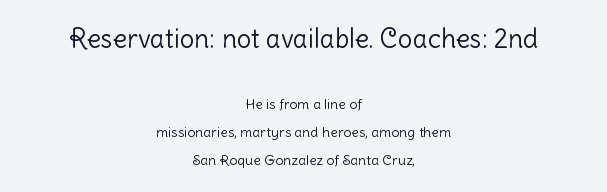
Q: Is the text bold? A: No.
Q: Is the text italic (slanted)? A: No, it is upright.
Q: Is the text underlined? A: No.
Q: How is the paragraph aligned? A: Centered.
Q: Is the spacing between letters normal or unusually wide? A: Normal.
Q: Is the spacing between lines tight, normal or loose? A: Loose.
Q: Which block of text is set in a larger size, the first (top) or the second (bottom)? A: The first (top) one.
